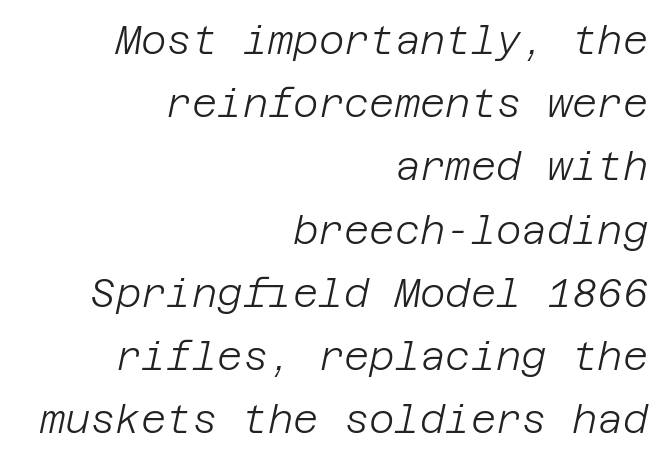
Q: Is the text bold? A: No.
Q: Is the text italic (slanted)? A: Yes, it leans right by about 12 degrees.
Q: Is the text underlined? A: No.
Q: How is the paragraph aligned? A: Right-aligned.
Q: Is the spacing between letters normal or unusually wide? A: Normal.
Q: Is the spacing between lines tight, normal or loose? A: Normal.
Q: Width (condensed, normal, or wide)? A: Normal.
Q: Stroke contrast? A: Low.
Q: x-height? A: Large.
